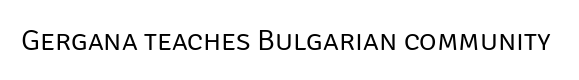
This is not heavy type; no bold has been used. Here the designer chose a conventional face with non-uniform glyph widths. This is roman type, the default non-slanted kind. Classification — sans serif.
